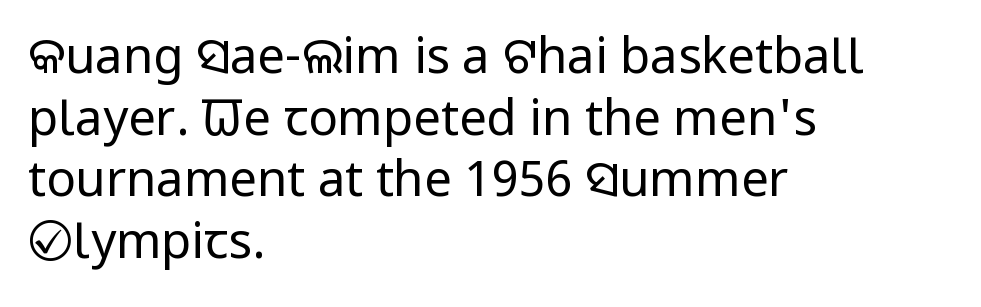
Q: Is the text bold? A: No.
Q: Is the text italic (slanted)? A: No, it is upright.
Q: Is the typeface a serif or a sans-serif typeface? A: Sans-serif.
Q: Is the text underlined? A: No.
Q: How is the paragraph aligned? A: Left-aligned.
Q: Is the spacing between letters normal or unusually wide? A: Normal.
Q: Is the spacing between lines tight, normal or loose? A: Normal.
Q: Width (condensed, normal, or wide)? A: Condensed.
Q: Stroke contrast? A: Low.
Q: x-height? A: Large.
Q: Monospaced? A: No.
